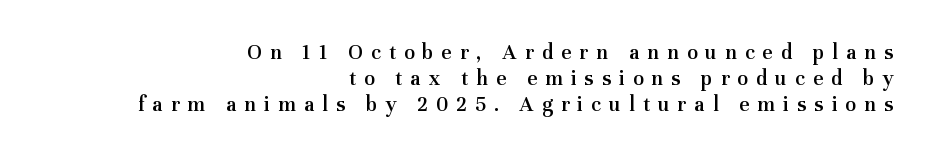
A roman cut, with each character standing at attention. A student would call this right alignment; a typographer would say flush right, rag left. Semibold letterforms, between regular and bold. Just letters on the line, the space beneath them empty. Compared with typical body copy, the letter spacing here is much looser.
